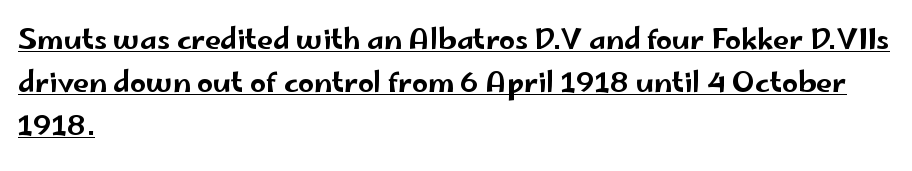
The lettering is marked with a stroke running underneath it. In terms of posture, this sample is upright. Character widths vary here, with narrow letters taking less room than wide ones. The gaps between neighbouring characters are ordinary and unremarkable. Unlike a traditional serif, this face leaves its strokes unadorned. Rows of type keep a routine distance in the vertical direction.
